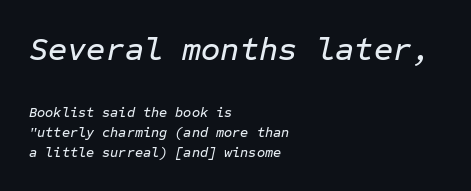
The more generous point size was reserved for the upper chunk. Check under the words: just untouched page. The paragraph has a hard left edge and a soft right edge. The letters sit at their default tracking, neither squeezed nor spread. In terms of leading, this rendering sits right in the middle. An italicized treatment has been applied to the whole sample.
